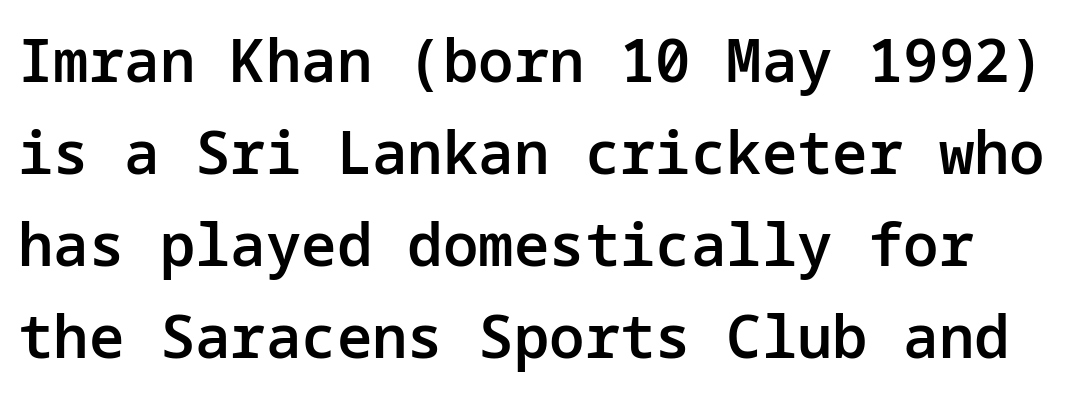
The image shows 59 px semibold sans-serif type, upright; set normal line spacing (1.56x), normal letter spacing, not underlined; low stroke contrast and a medium x-height.
